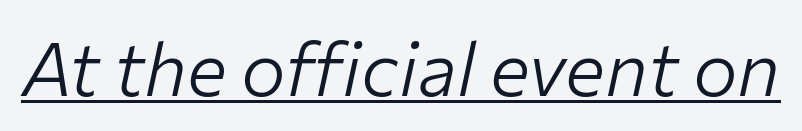
Proportional: the letters do not fall into vertical columns. Each word holds together tightly as a unit, with standard inter-letter gaps. Weight: regular or lighter. Is the type slanted? Yes — the strokes lean at a clear angle. The rendering uses the underline text-decoration.
